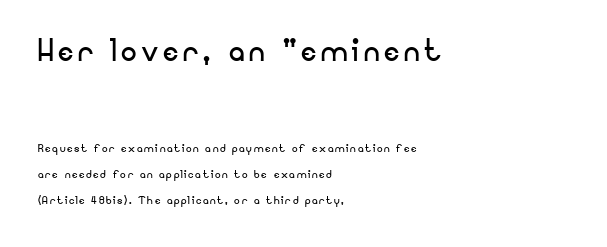
The text was rendered using a sans face with plain stroke endings. These lines were composed using upright roman letters. The foot of each line stays bare and open. Stroke thickness stays within the range of a standard reading face or lighter. The passage shown begins with its larger block and ends with its smaller one. Where is the straight margin? On the left.
